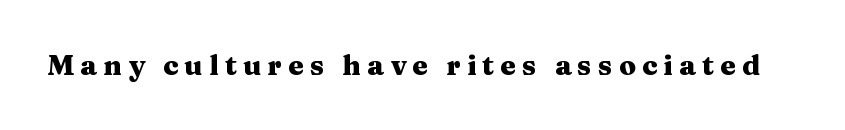
{"serif": "yes", "italic": "no", "bold": "yes", "weight": "heavy", "width": "wide", "stroke_contrast": "medium", "x_height": "medium", "monospaced": "no", "underline": "no", "letter_spacing": "wide", "letter_spacing_em": 0.22, "glyph_px": 28}
